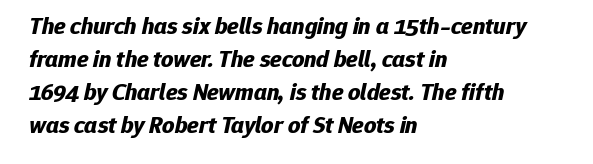
{"italic": "yes", "lean": "right", "slant_degrees": 12, "bold": "yes", "underline": "no", "align": "left", "line_spacing": "normal", "line_spacing_ratio": 1.37, "letter_spacing": "normal", "letter_spacing_em": 0.0, "glyph_px": 24}
